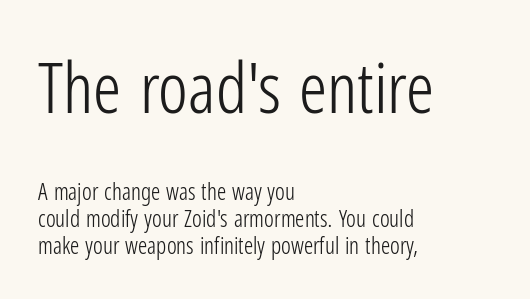
The image shows 70 px light, condensed sans-serif type, upright; set left-aligned, line spacing 1.16x, normal letter spacing, not underlined; the first (top) block is 3.04x larger; low stroke contrast and a medium x-height.
